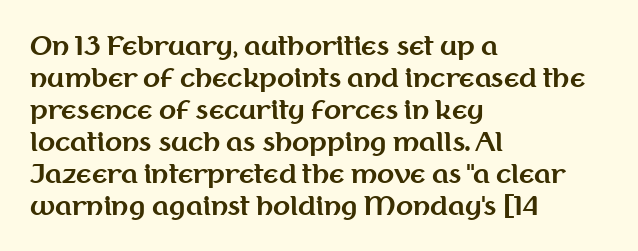
Q: Is the text bold? A: Yes.
Q: Is the text italic (slanted)? A: No, it is upright.
Q: Is the text underlined? A: No.
Q: How is the paragraph aligned? A: Left-aligned.
Q: Is the spacing between letters normal or unusually wide? A: Normal.
Q: Is the spacing between lines tight, normal or loose? A: Normal.
